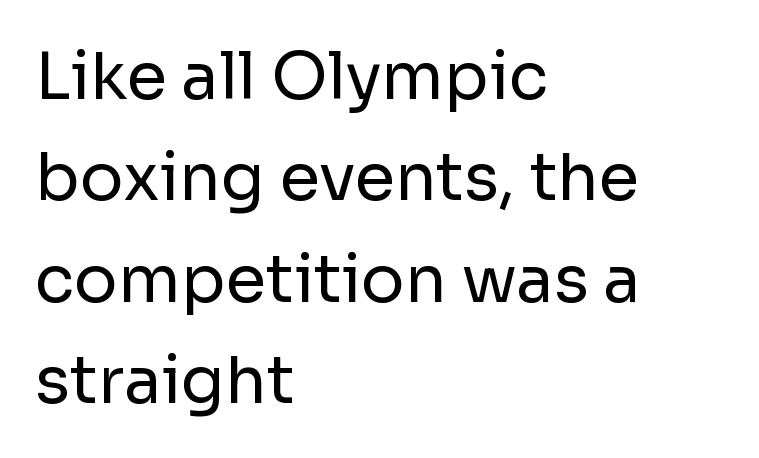
The image shows 65 px regular-weight sans-serif type, upright; set left-aligned, normal line spacing (1.56x), normal letter spacing, not underlined; low stroke contrast and a medium x-height.
